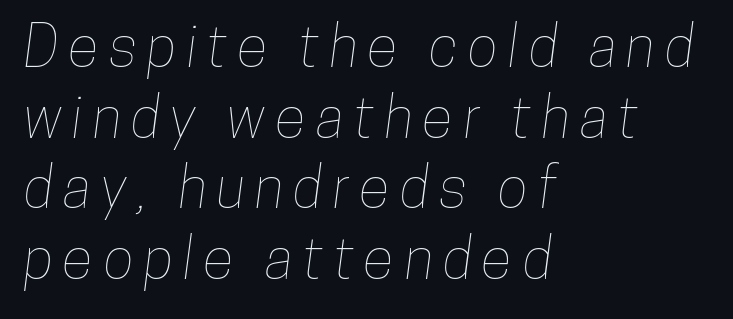
Q: Is the text underlined? A: No.
Q: How is the paragraph aligned? A: Left-aligned.
Q: Width (condensed, normal, or wide)? A: Condensed.
Q: Stroke contrast? A: Low.
Q: x-height? A: Medium.
Q: Monospaced? A: No.
